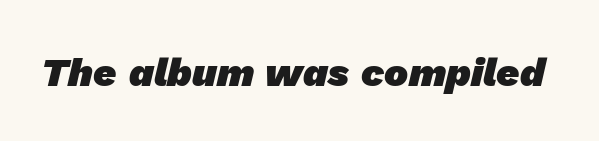
Q: Is the text bold? A: Yes.
Q: Is the typeface a serif or a sans-serif typeface? A: Sans-serif.
Q: Is the text underlined? A: No.
Q: Is the spacing between letters normal or unusually wide? A: Normal.
Q: Width (condensed, normal, or wide)? A: Normal.
Q: Stroke contrast? A: Low.
Q: x-height? A: Medium.
Q: Monospaced? A: No.
